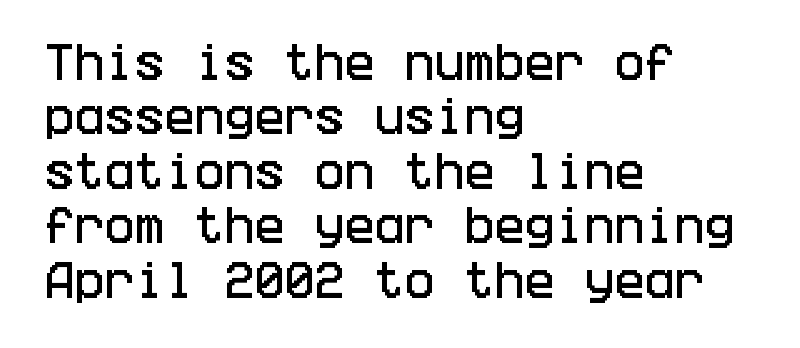
{"serif": "no", "italic": "no", "width": "condensed", "stroke_contrast": "low", "x_height": "large", "underline": "no", "align": "left", "line_spacing": "normal", "line_spacing_ratio": 1.36, "letter_spacing": "normal", "letter_spacing_em": 0.0, "glyph_px": 40}
